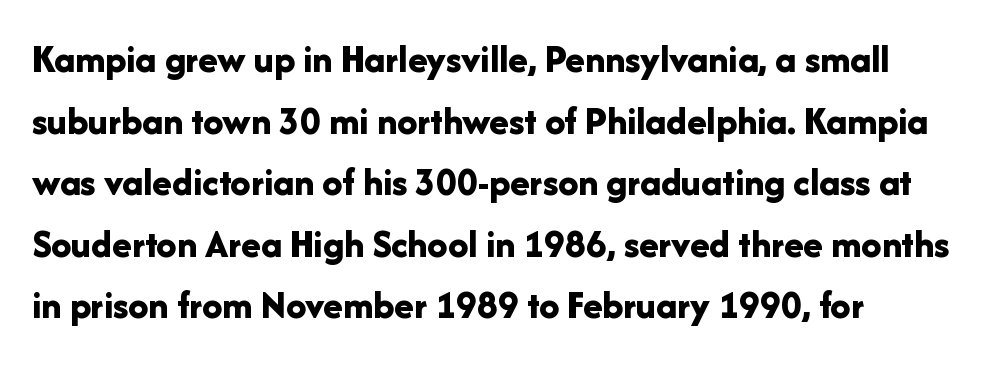
You can tell it's not italic because the verticals are truly vertical. Clear beneath every line of the passage. No extra tracking has been applied to these lines. The typeface chosen for these lines omits serifs. You could not count columns in this text — the font is proportionally spaced. Heavy-handed strokes throughout: this text is bold.
